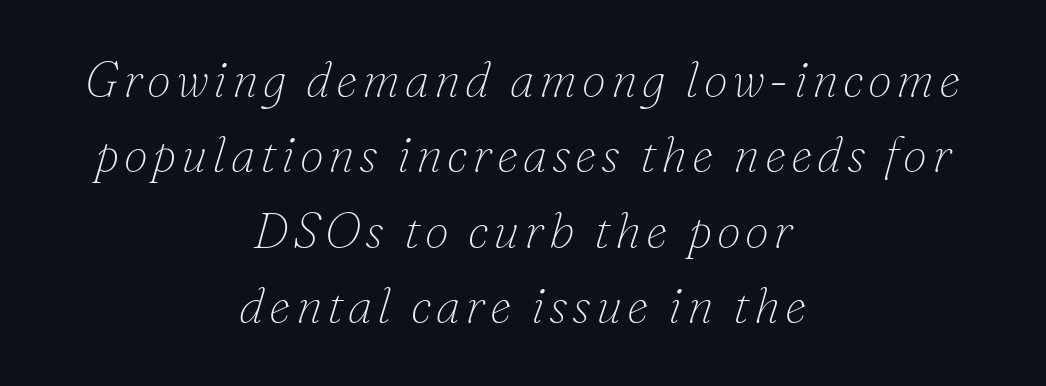
{"serif": "yes", "italic": "yes", "lean": "right", "slant_degrees": 16, "bold": "no", "weight": "thin", "width": "normal", "stroke_contrast": "low", "x_height": "small", "monospaced": "no", "underline": "no", "align": "center", "line_spacing": "normal", "line_spacing_ratio": 1.54, "glyph_px": 49}
